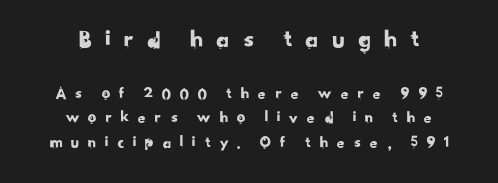
{"underline": "no", "align": "center", "line_spacing": "normal", "line_spacing_ratio": 1.43, "letter_spacing": "wide", "letter_spacing_em": 0.44, "larger_block": "first", "size_ratio": 1.53, "glyph_px": 26}
